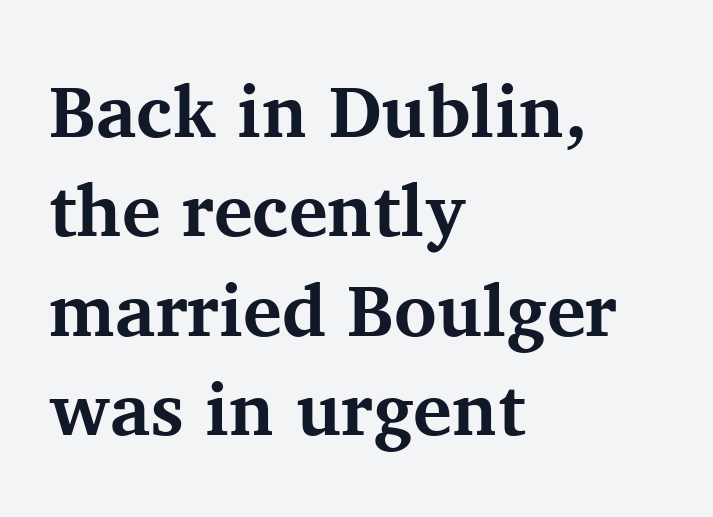
Q: Is the text bold? A: Yes.
Q: Is the text italic (slanted)? A: No, it is upright.
Q: Is the typeface a serif or a sans-serif typeface? A: Serif.
Q: Is the text underlined? A: No.
Q: How is the paragraph aligned? A: Left-aligned.
Q: Is the spacing between letters normal or unusually wide? A: Normal.
Q: Is the spacing between lines tight, normal or loose? A: Normal.
Q: Width (condensed, normal, or wide)? A: Normal.
Q: Stroke contrast? A: Medium.
Q: x-height? A: Medium.
Q: Monospaced? A: No.
